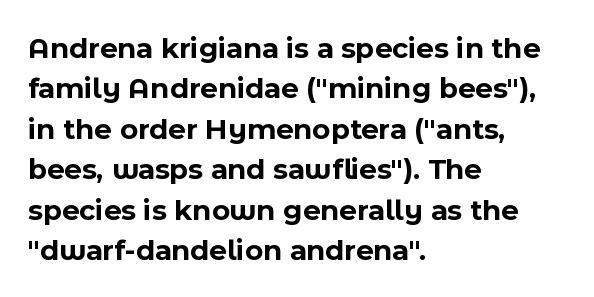
The image shows 30 px bold sans-serif type, upright; set left-aligned, normal line spacing (1.35x), normal letter spacing, not underlined; a medium x-height.
